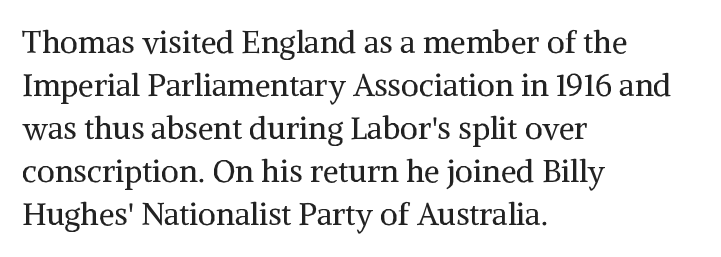
The image shows 31 px regular-weight serif type, upright; set left-aligned, normal line spacing (1.39x), normal letter spacing, not underlined; medium stroke contrast and a medium x-height.
